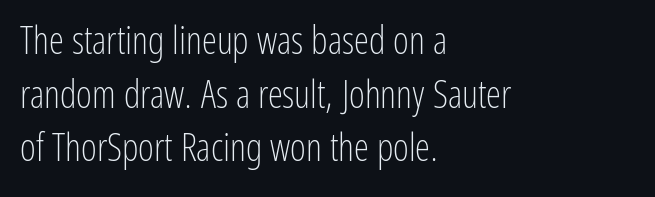
Q: Is the text bold? A: No.
Q: Is the text italic (slanted)? A: No, it is upright.
Q: Is the typeface a serif or a sans-serif typeface? A: Sans-serif.
Q: Is the text underlined? A: No.
Q: How is the paragraph aligned? A: Left-aligned.
Q: Is the spacing between letters normal or unusually wide? A: Normal.
Q: Is the spacing between lines tight, normal or loose? A: Normal.
Q: Width (condensed, normal, or wide)? A: Condensed.
Q: Stroke contrast? A: Low.
Q: x-height? A: Medium.
Q: Monospaced? A: No.
